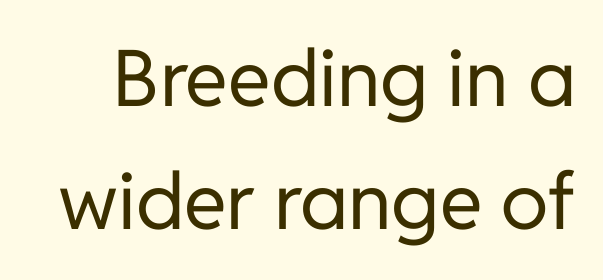
{"serif": "no", "italic": "no", "bold": "no", "weight": "regular", "width": "normal", "stroke_contrast": "low", "x_height": "medium", "monospaced": "no", "underline": "no", "line_spacing": "normal", "line_spacing_ratio": 1.58, "letter_spacing": "normal", "letter_spacing_em": 0.0, "glyph_px": 78}
